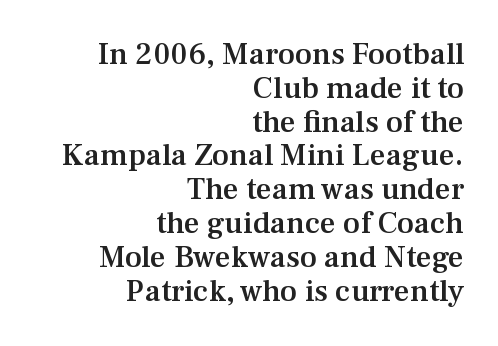
Q: Is the text bold? A: Semi-bold.
Q: Is the text italic (slanted)? A: No, it is upright.
Q: Is the typeface a serif or a sans-serif typeface? A: Serif.
Q: Is the text underlined? A: No.
Q: How is the paragraph aligned? A: Right-aligned.
Q: Is the spacing between letters normal or unusually wide? A: Normal.
Q: Is the spacing between lines tight, normal or loose? A: Tight.
Q: Width (condensed, normal, or wide)? A: Normal.
Q: Stroke contrast? A: Medium.
Q: x-height? A: Medium.
Q: Monospaced? A: No.
